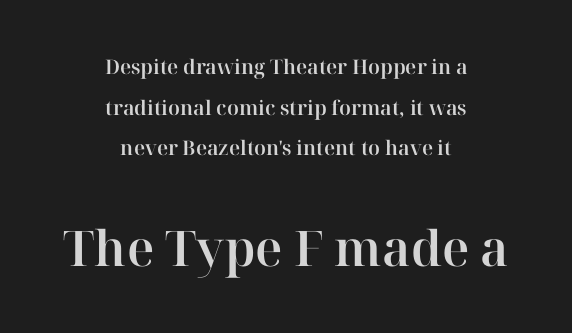
Each line is balanced around a shared central axis. Top chunk: small. Bottom chunk: large. Little horizontal feet cap the strokes, marking this as serif type. A typesetter would call this proportional, since set widths differ per character. Nobody touched the tracking dial on this one.
